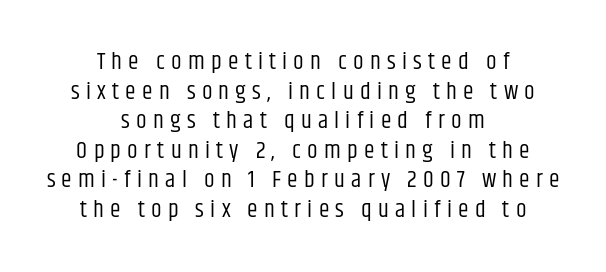
The image shows 24 px text type, upright; set centered, line spacing 1.23x, unusually wide letter spacing (+0.26 em), not underlined.
